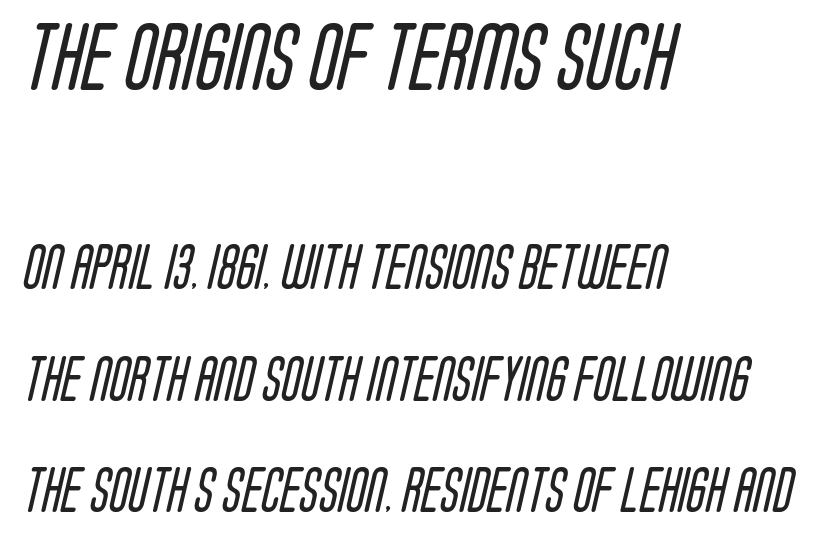
{"serif": "no", "bold": "no", "weight": "regular", "width": "condensed", "stroke_contrast": "low", "x_height": "large", "monospaced": "no", "underline": "no", "align": "left", "line_spacing": "loose", "line_spacing_ratio": 2.47, "letter_spacing": "normal", "letter_spacing_em": 0.0, "larger_block": "first", "size_ratio": 1.51, "glyph_px": 68}
